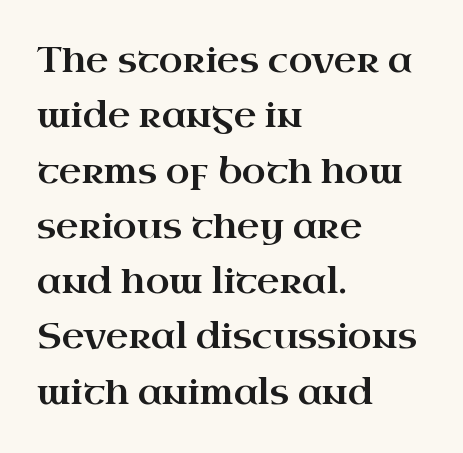
There is no visible air inserted between adjacent glyphs. Think of a printed novel: that variable character pitch is what you see here. Check where the strokes stop: tiny serifs finish them off. Compared with typical paragraphs, the rows here are spaced about the same.
